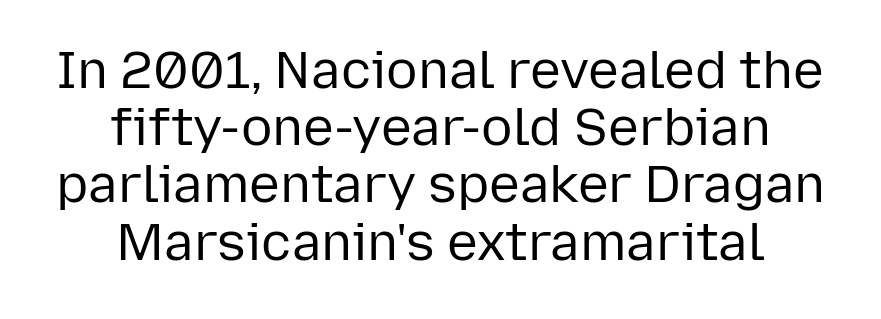
Upright lettering throughout. The rendering uses natural spacing where letterforms have individual widths. The block of text is dense from top to bottom, with scant space between rows. Quick note: underline off. Examine the stroke ends and you'll find no serifs.
